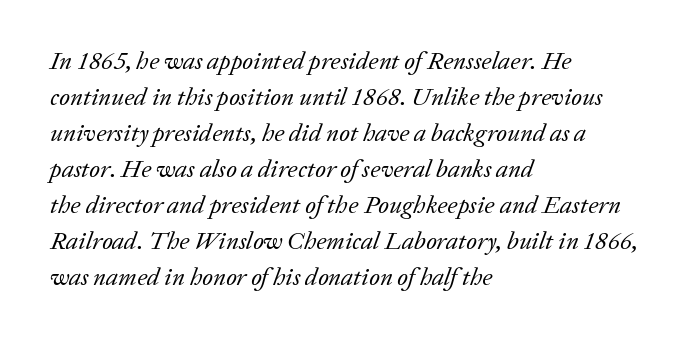
The tracking reads as untouched default to a designer's eye. Stem width sits at or under what a default text font uses. Letters rest on an invisible, unmarked baseline. The leading is moderate, giving the passage an even texture.
